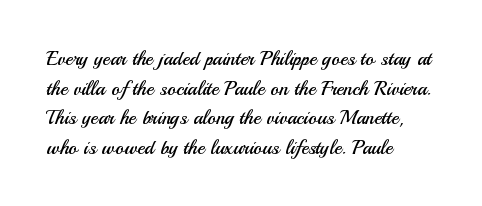
{"bold": "no", "underline": "no", "align": "left", "line_spacing": "normal", "line_spacing_ratio": 1.48, "letter_spacing": "normal", "letter_spacing_em": 0.0, "glyph_px": 20}
